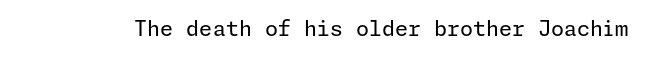
The passage shown is not underscored anywhere. The font's upright variant was chosen for this text. Stems here are at most as thick as an everyday book face. Observe the ordinary spacing: letters are neighbours, not strangers.
